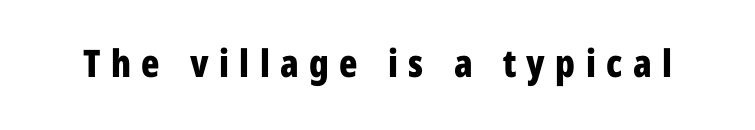
The image shows 38 px bold, condensed sans-serif type, upright; set unusually wide letter spacing (+0.27 em), not underlined; low stroke contrast and a medium x-height.
